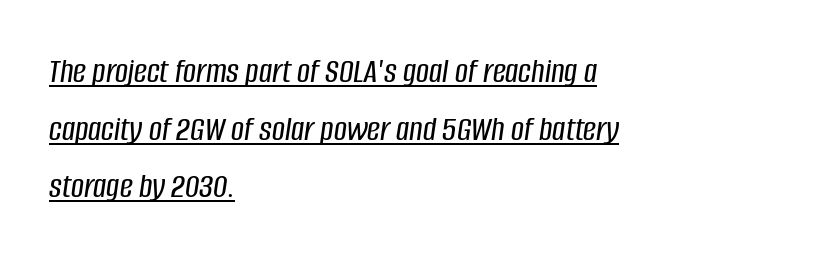
{"italic": "yes", "lean": "right", "slant_degrees": 8, "width": "condensed", "stroke_contrast": "low", "x_height": "large", "monospaced": "no", "underline": "yes", "align": "left", "line_spacing": "normal", "line_spacing_ratio": 1.6, "letter_spacing": "normal", "letter_spacing_em": 0.0, "glyph_px": 36}
